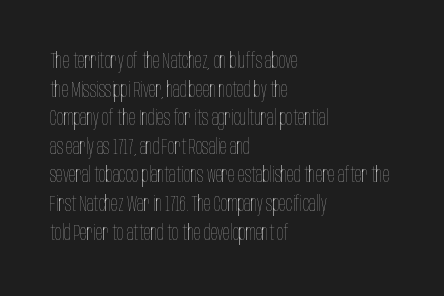
{"italic": "no", "bold": "no", "underline": "no", "align": "left", "line_spacing": "normal", "line_spacing_ratio": 1.3, "letter_spacing": "normal", "letter_spacing_em": 0.0, "glyph_px": 22}
